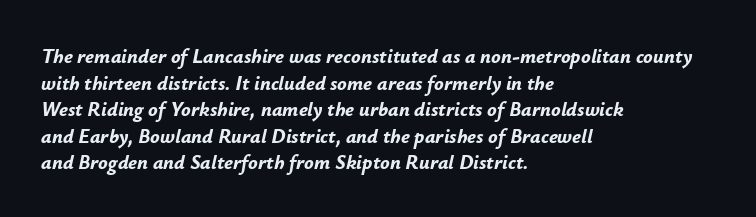
{"italic": "yes", "lean": "right", "slant_degrees": 12, "bold": "yes", "underline": "no", "align": "left", "line_spacing": "normal", "line_spacing_ratio": 1.33, "letter_spacing": "normal", "letter_spacing_em": 0.0, "glyph_px": 20}
